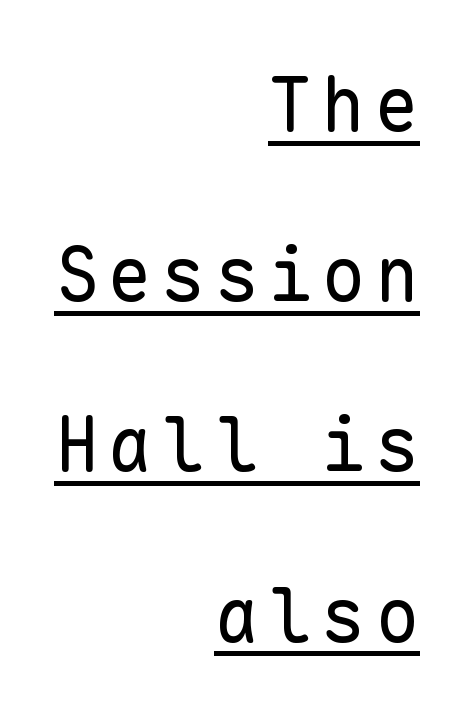
Q: Is the text bold? A: No.
Q: Is the text italic (slanted)? A: No, it is upright.
Q: Is the typeface a serif or a sans-serif typeface? A: Sans-serif.
Q: Is the text underlined? A: Yes.
Q: How is the paragraph aligned? A: Right-aligned.
Q: Is the spacing between lines tight, normal or loose? A: Loose.
Q: Width (condensed, normal, or wide)? A: Normal.
Q: Stroke contrast? A: Low.
Q: x-height? A: Medium.
Q: Monospaced? A: Yes.
